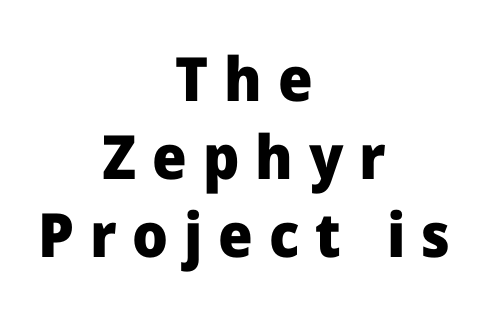
The image shows 61 px heavy sans-serif type, upright; set centered, normal line spacing (1.28x), unusually wide letter spacing (+0.26 em), not underlined; low stroke contrast and a medium x-height.
